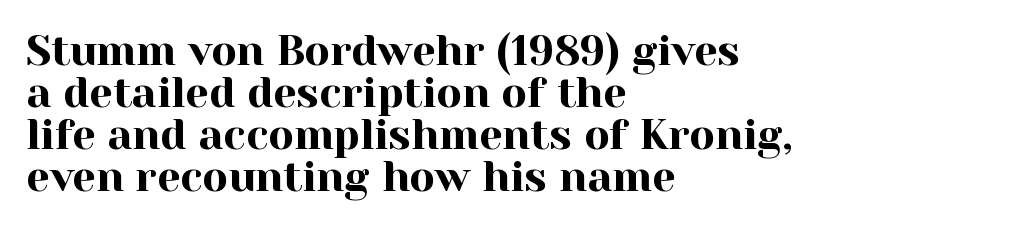
The image shows 42 px serif type, upright; set left-aligned, tight line spacing (1.0x), normal letter spacing, not underlined; a medium x-height.
